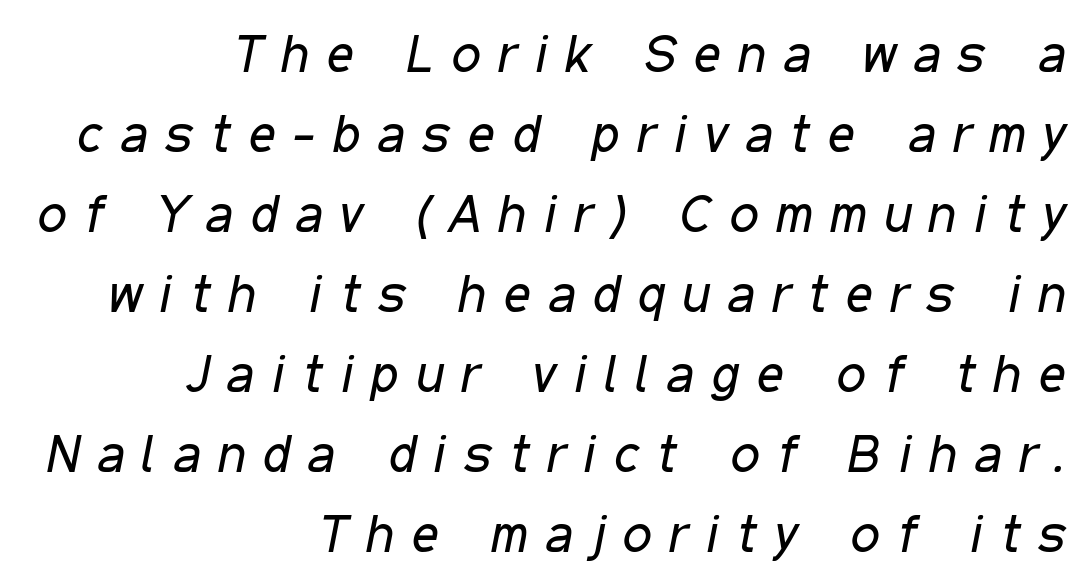
Q: Is the text bold? A: No.
Q: Is the text italic (slanted)? A: Yes, it leans right by about 11 degrees.
Q: Is the text underlined? A: No.
Q: How is the paragraph aligned? A: Right-aligned.
Q: Is the spacing between letters normal or unusually wide? A: Unusually wide.
Q: Is the spacing between lines tight, normal or loose? A: Normal.
Q: Width (condensed, normal, or wide)? A: Condensed.
Q: Stroke contrast? A: Low.
Q: x-height? A: Medium.
Q: Monospaced? A: No.
